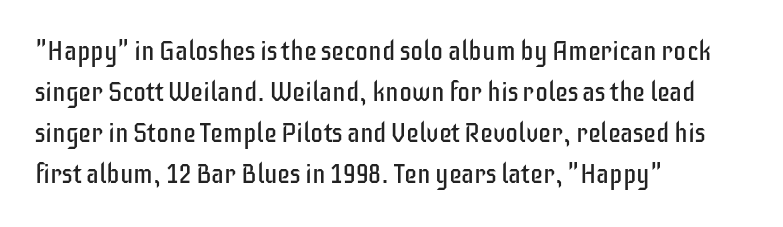
{"italic": "no", "bold": "no", "underline": "no", "align": "left", "line_spacing": "normal", "line_spacing_ratio": 1.58, "letter_spacing": "normal", "letter_spacing_em": 0.0, "glyph_px": 26}
